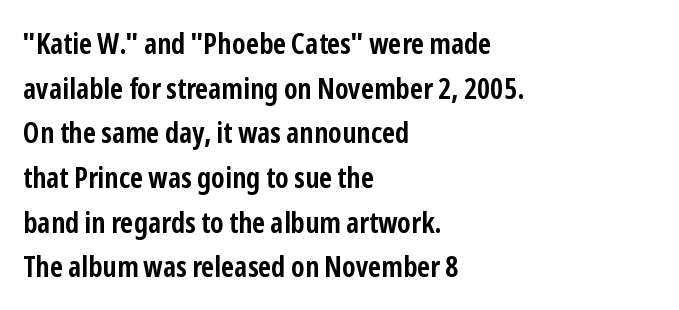
The gap between lines stays unmarked. Observe the absence of serifs on each vertical stroke in this sample. Reading down the column, the eye jumps a familiar distance to each next line. When letters stand straight like this, we call the style roman or upright.
